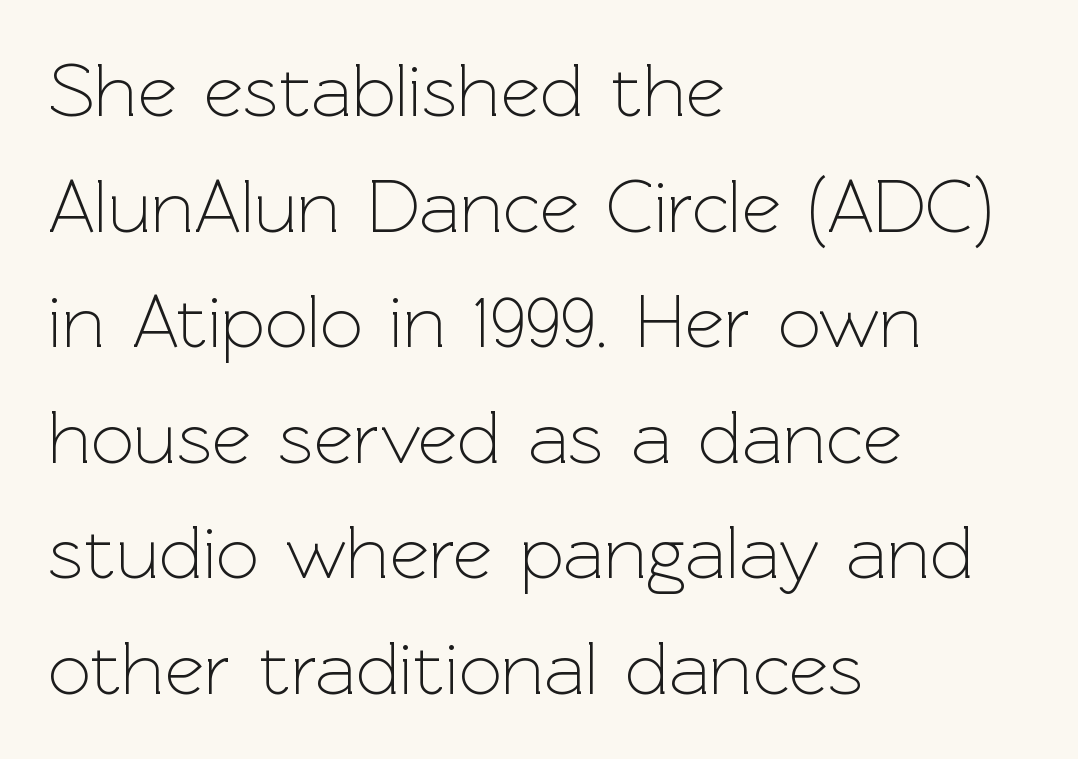
The image shows 76 px light sans-serif type, upright; set left-aligned, normal line spacing (1.52x), normal letter spacing, not underlined; a medium x-height.
